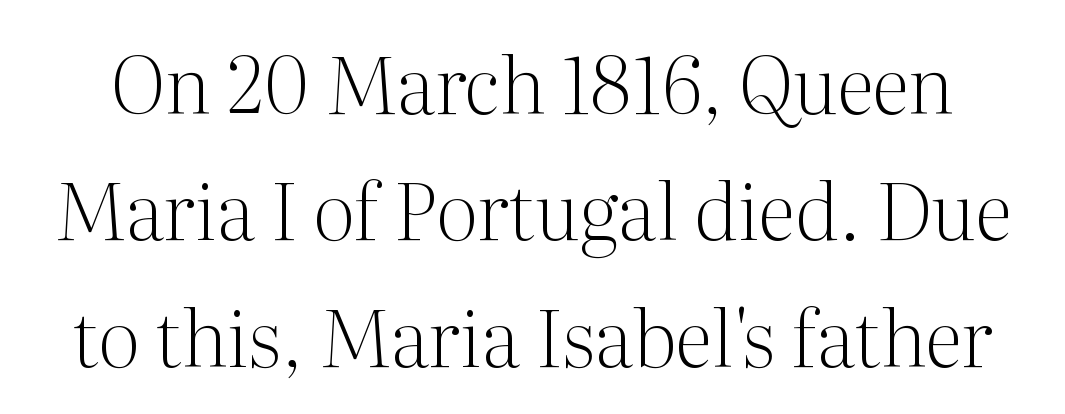
{"serif": "yes", "italic": "no", "bold": "no", "weight": "light", "width": "normal", "stroke_contrast": "medium", "x_height": "medium", "monospaced": "no", "underline": "no", "line_spacing": "normal", "line_spacing_ratio": 1.62, "letter_spacing": "normal", "letter_spacing_em": 0.0, "glyph_px": 78}
